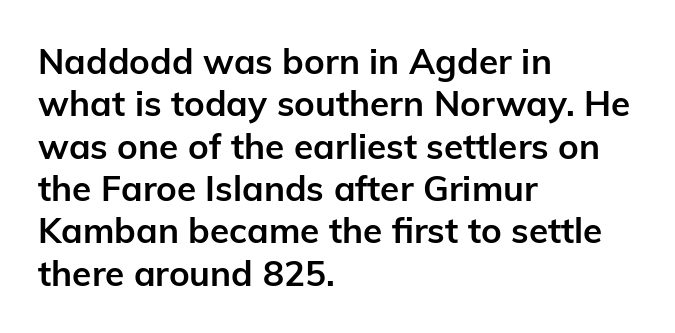
Q: Is the text bold? A: Yes.
Q: Is the text italic (slanted)? A: No, it is upright.
Q: Is the typeface a serif or a sans-serif typeface? A: Sans-serif.
Q: Is the text underlined? A: No.
Q: How is the paragraph aligned? A: Left-aligned.
Q: Is the spacing between letters normal or unusually wide? A: Normal.
Q: Width (condensed, normal, or wide)? A: Normal.
Q: Stroke contrast? A: Low.
Q: x-height? A: Medium.
Q: Monospaced? A: No.
